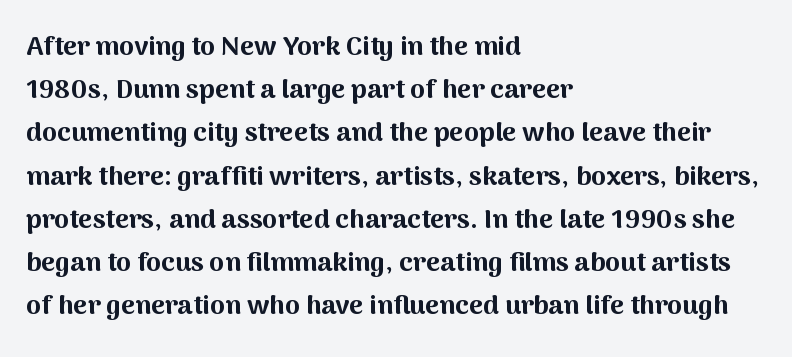
Q: Is the text bold? A: Yes.
Q: Is the text italic (slanted)? A: No, it is upright.
Q: Is the text underlined? A: No.
Q: How is the paragraph aligned? A: Left-aligned.
Q: Is the spacing between letters normal or unusually wide? A: Normal.
Q: Is the spacing between lines tight, normal or loose? A: Normal.
